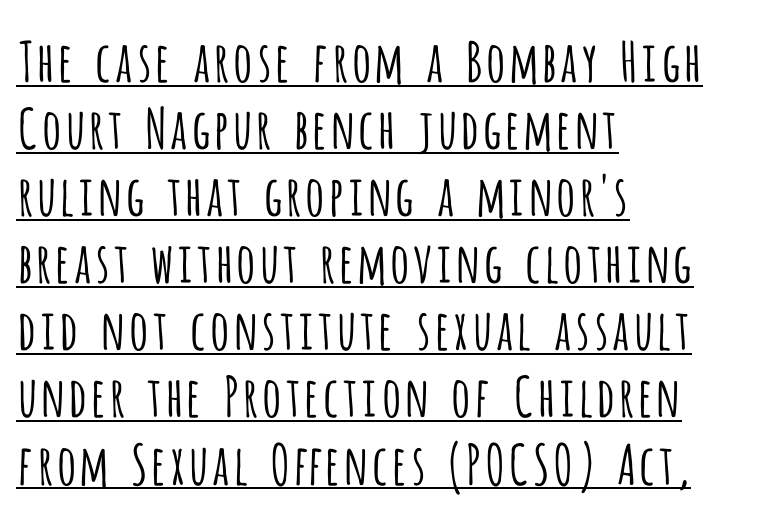
Q: Is the text bold? A: No.
Q: Is the text italic (slanted)? A: No, it is upright.
Q: Is the typeface a serif or a sans-serif typeface? A: Sans-serif.
Q: Is the text underlined? A: Yes.
Q: How is the paragraph aligned? A: Left-aligned.
Q: Is the spacing between letters normal or unusually wide? A: Normal.
Q: Width (condensed, normal, or wide)? A: Condensed.
Q: Stroke contrast? A: Low.
Q: x-height? A: Large.
Q: Monospaced? A: No.
